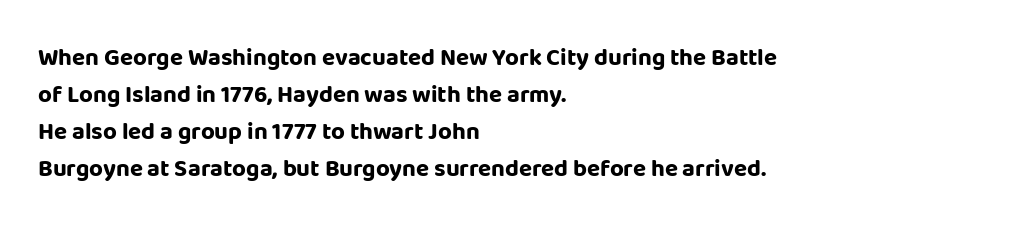
Q: Is the text bold? A: Yes.
Q: Is the text italic (slanted)? A: No, it is upright.
Q: Is the text underlined? A: No.
Q: How is the paragraph aligned? A: Left-aligned.
Q: Is the spacing between letters normal or unusually wide? A: Normal.
Q: Is the spacing between lines tight, normal or loose? A: Normal.
